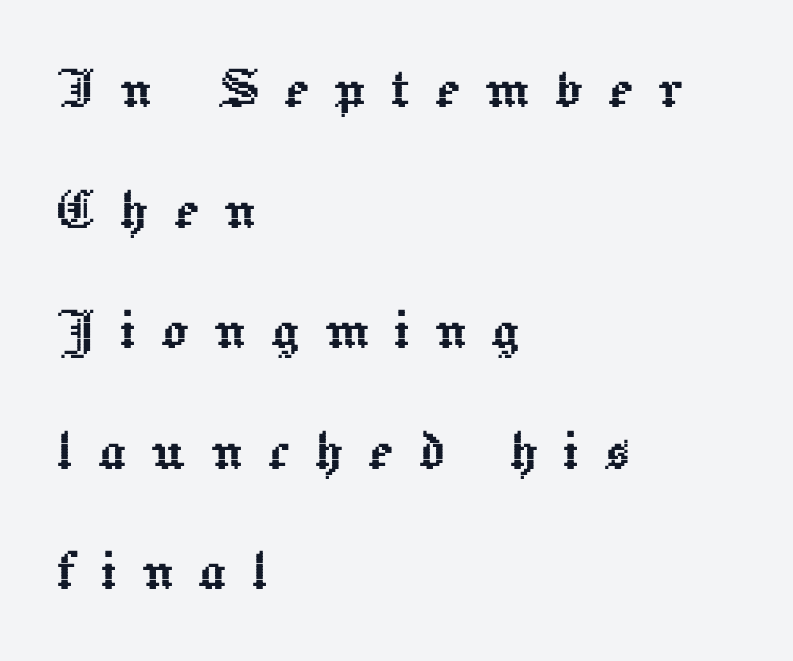
The image shows 67 px text type, upright; set left-aligned, line spacing 1.8x, unusually wide letter spacing (+0.37 em), not underlined; a medium x-height.
